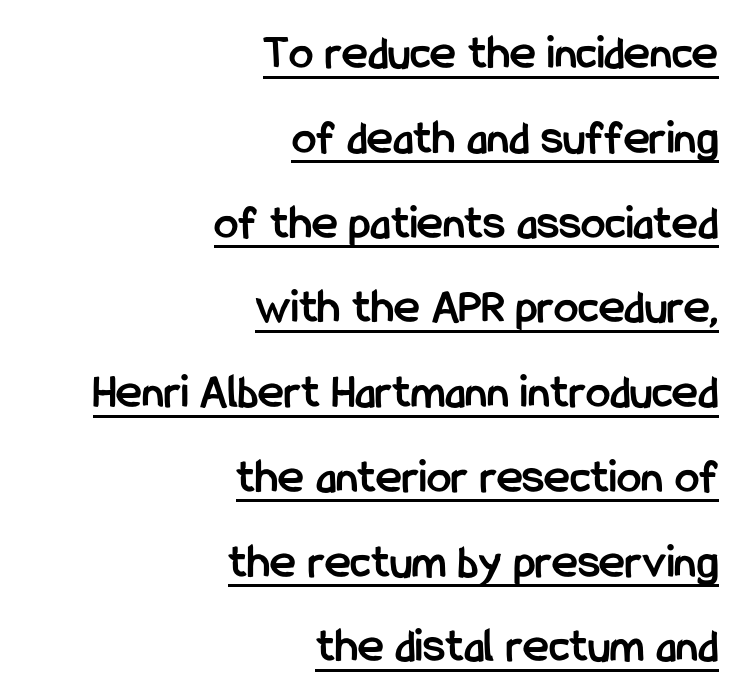
{"serif": "no", "italic": "no", "bold": "yes", "weight": "semibold", "width": "condensed", "stroke_contrast": "low", "x_height": "medium", "monospaced": "no", "underline": "yes", "align": "right", "line_spacing_ratio": 1.73, "letter_spacing": "normal", "letter_spacing_em": 0.0, "glyph_px": 49}
